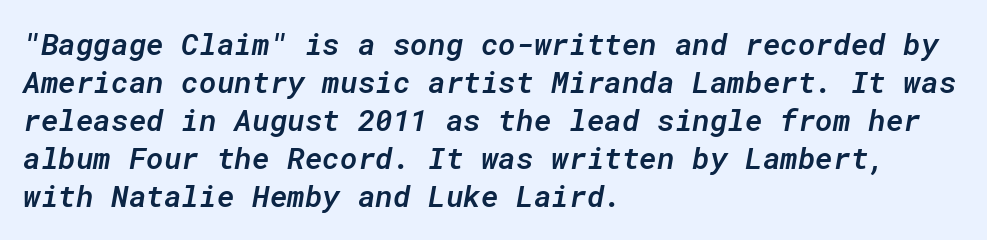
{"italic": "yes", "lean": "right", "slant_degrees": 10, "bold": "semi", "weight": "semibold", "width": "normal", "stroke_contrast": "low", "x_height": "medium", "monospaced": "yes", "underline": "no", "align": "left", "line_spacing": "normal", "line_spacing_ratio": 1.27, "letter_spacing": "normal", "letter_spacing_em": 0.0, "glyph_px": 30}
